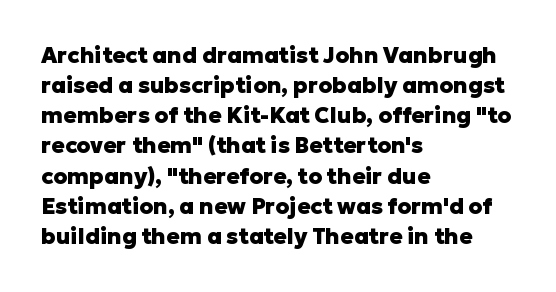
The image shows 22 px bold type, upright; set left-aligned, normal line spacing (1.37x), normal letter spacing, not underlined.
